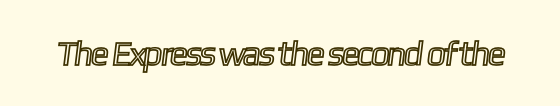
The image shows 34 px condensed type; set normal letter spacing, not underlined; a medium x-height.
